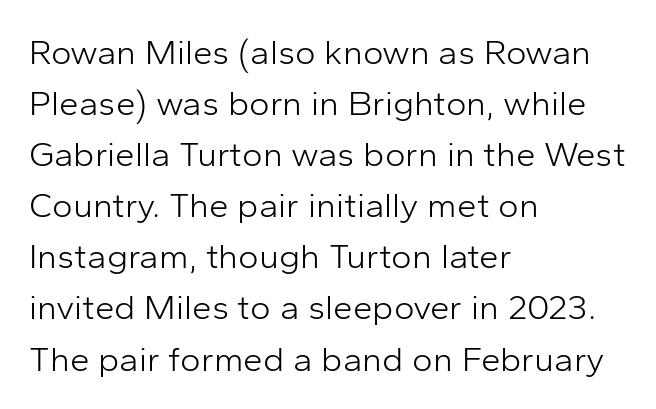
{"serif": "no", "italic": "no", "bold": "no", "weight": "light", "width": "normal", "stroke_contrast": "low", "x_height": "medium", "monospaced": "no", "underline": "no", "align": "left", "line_spacing": "normal", "line_spacing_ratio": 1.46, "letter_spacing": "normal", "letter_spacing_em": 0.0, "glyph_px": 35}
